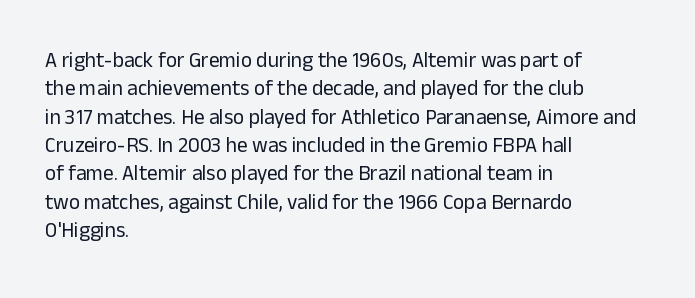
Evenly set lines give the paragraph a standard silhouette. Students, note that the glyphs here touch the page at normal intervals. In terms of posture, this sample is upright. Typeset ragged right — the left edge is the straight one.
